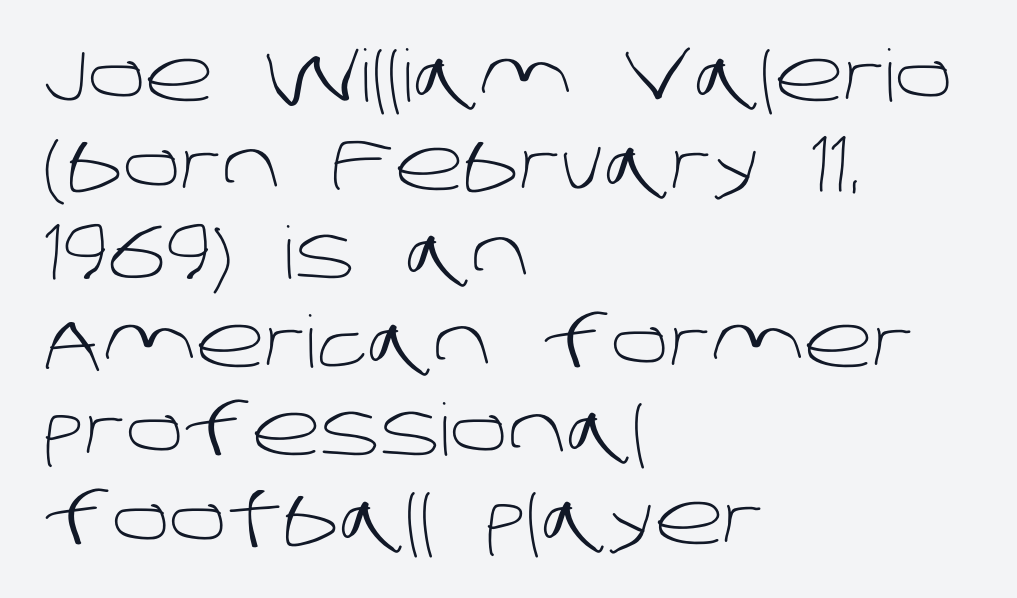
{"serif": "no", "bold": "no", "weight": "light", "width": "normal", "stroke_contrast": "low", "x_height": "large", "monospaced": "no", "underline": "no", "align": "left", "line_spacing_ratio": 1.23, "letter_spacing": "normal", "letter_spacing_em": 0.0, "glyph_px": 72}
